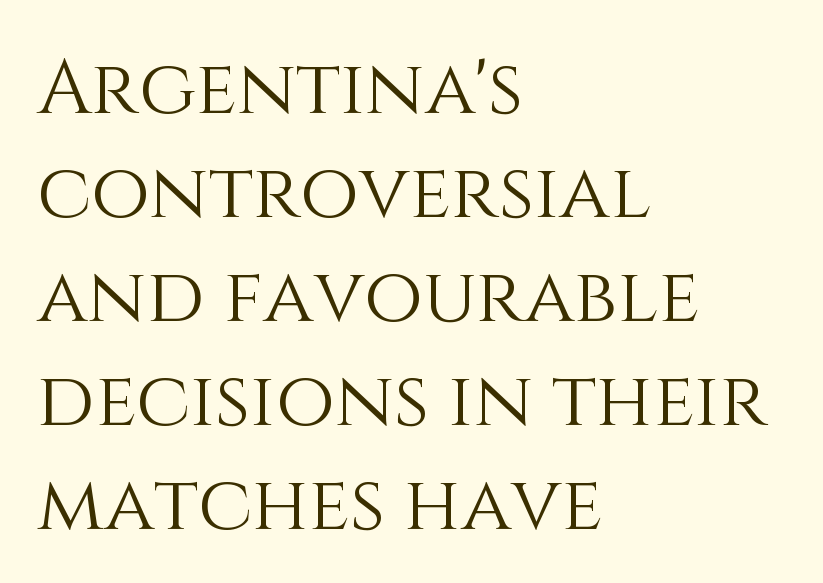
Spacing verdict: proportional, widths tailored to each character. Honestly, the row spacing looks completely unremarkable. The setting favours the left margin, as ordinary paragraphs usually do. The gap between lines stays unmarked. You could call the tracking neutral — neither tight nor loose. The typesetting does not lean heavy: it is not bold.
